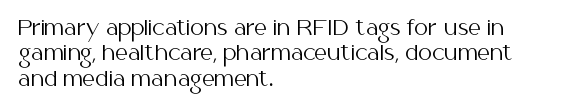
{"italic": "no", "bold": "no", "underline": "no", "align": "left", "line_spacing": "normal", "line_spacing_ratio": 1.27, "letter_spacing": "normal", "letter_spacing_em": 0.0, "glyph_px": 20}
